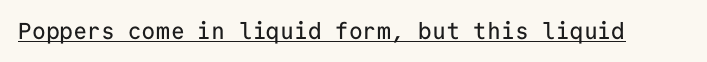
Q: Is the text italic (slanted)? A: No, it is upright.
Q: Is the text underlined? A: Yes.
Q: Is the spacing between letters normal or unusually wide? A: Normal.
